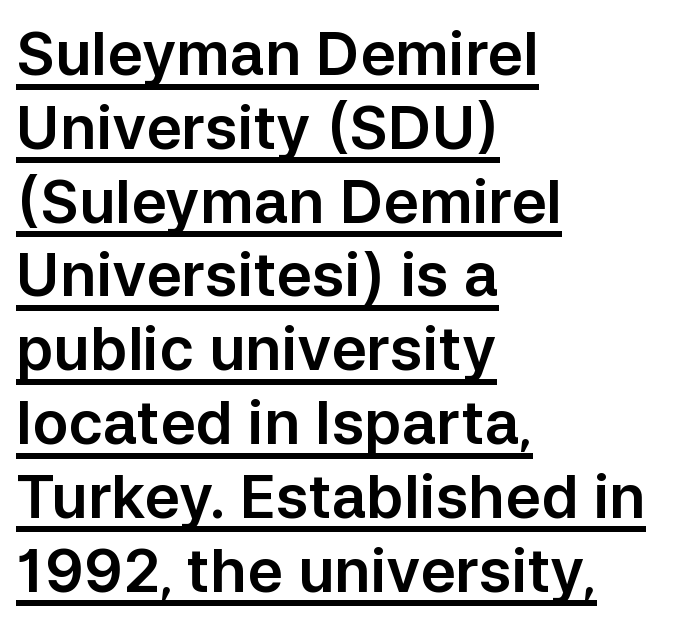
The image shows 60 px sans-serif type, upright; set left-aligned, line spacing 1.23x, normal letter spacing, underlined; low stroke contrast and a medium x-height.
